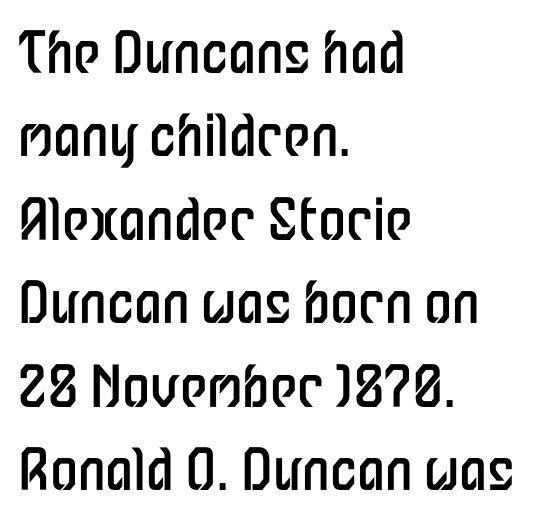
The image shows 56 px regular-weight, condensed sans-serif type, upright; set left-aligned, normal line spacing (1.49x), normal letter spacing, not underlined; low stroke contrast and a medium x-height.
